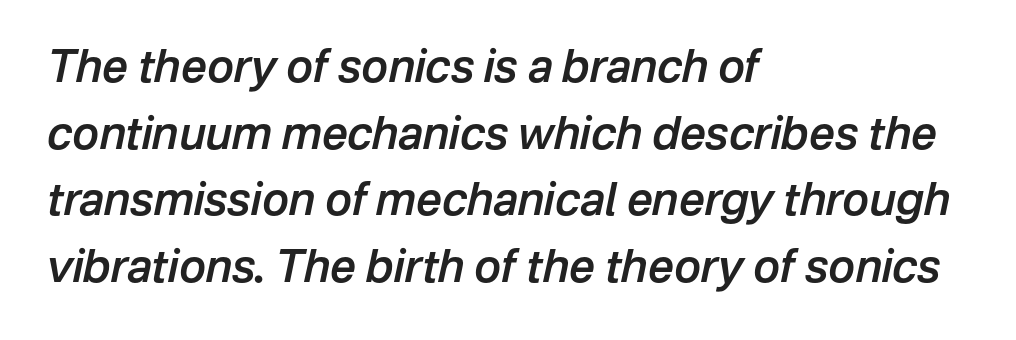
You can tell it's italic because the verticals aren't actually vertical. A normal amount of white space separates one row of letters from the next. Observe the ordinary spacing: letters are neighbours, not strangers. No word sits above an underline.
